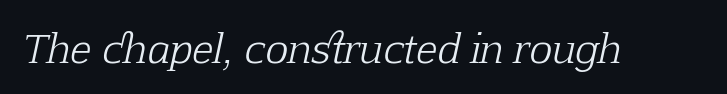
The image shows 39 px light serif type, italic (leaning right); set normal letter spacing, not underlined; low stroke contrast and a medium x-height.
